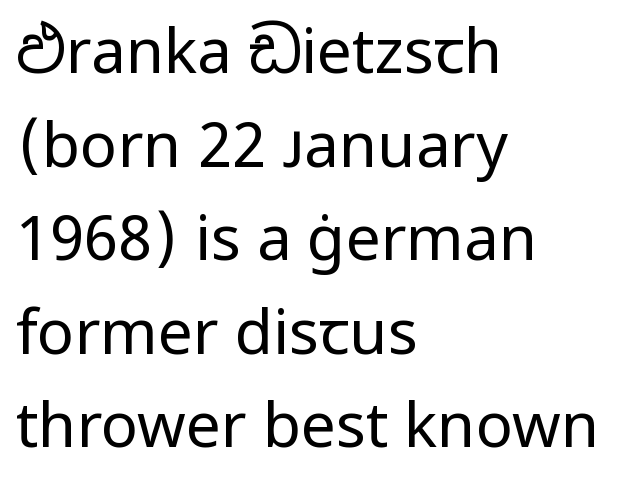
A typesetter would label this face a sans. The string is rendered with underlining switched off. Notice how descenders clear the ascenders below comfortably — that's standard leading. Ascenders rise straight up at ninety degrees. The horizontal fit of the characters is conventional and even.
